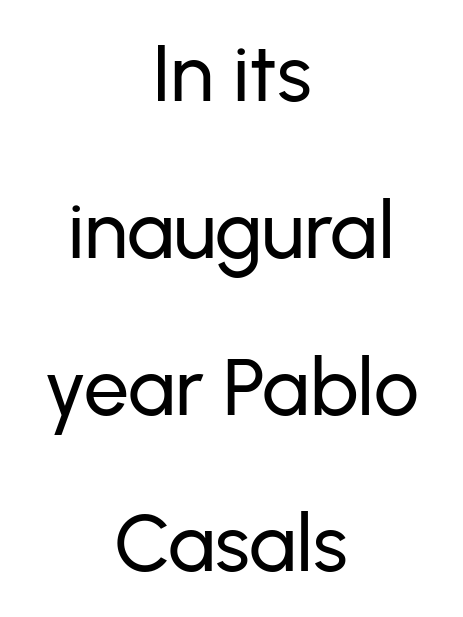
{"serif": "no", "italic": "no", "width": "normal", "stroke_contrast": "low", "x_height": "medium", "monospaced": "no", "underline": "no", "align": "center", "line_spacing": "loose", "line_spacing_ratio": 1.96, "letter_spacing": "normal", "letter_spacing_em": 0.0, "glyph_px": 80}
